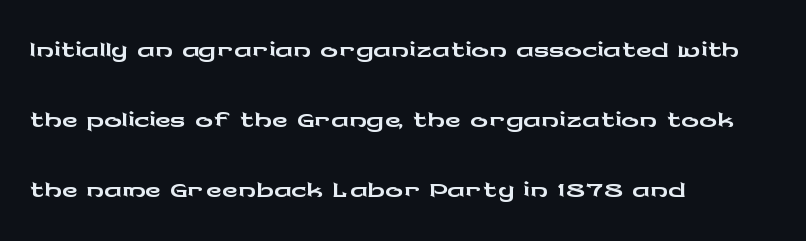
Does the leading feel generous? No, just average. Nobody touched the tracking dial on this one. Unlike a traditional serif, this face leaves its strokes unadorned. The type sits square on the baseline with zero lean. The strip under each line holds only bare page. These lines are rendered in a variable-pitch font.
